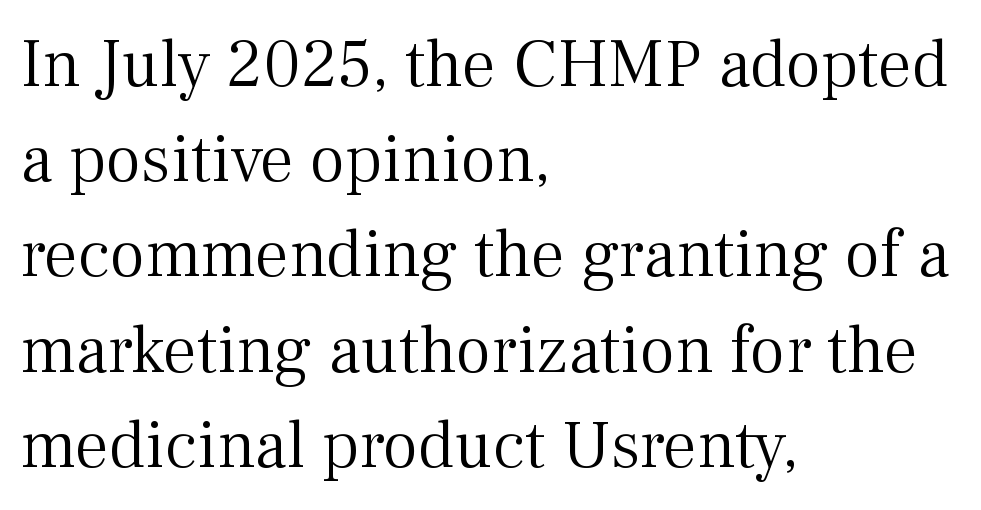
The image shows 68 px light serif type, upright; set left-aligned, normal line spacing (1.4x), normal letter spacing, not underlined; medium stroke contrast and a medium x-height.
